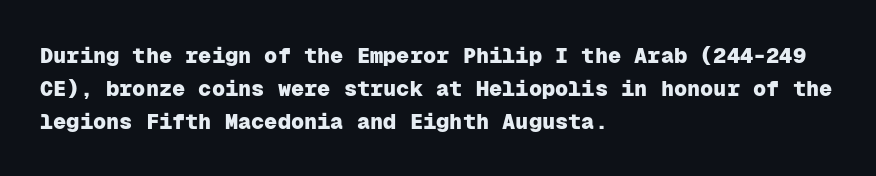
You'd pick this weight for a headline — it's a proper bold. The lettering holds an erect, upright posture throughout. Glance below the letters and you will spot only blank space. Layout note: lines flush left. Characters follow at the spacing the type designer built in. These lines sit exactly where default settings would place them.
